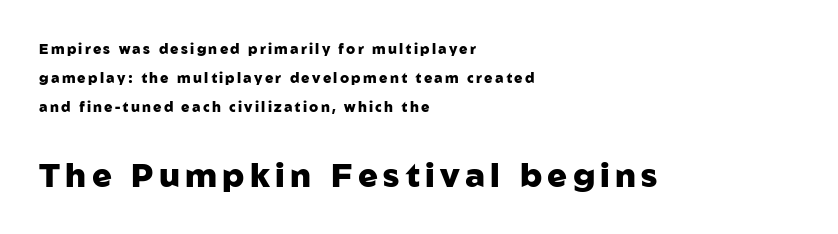
Q: Is the text bold? A: Yes.
Q: Is the text italic (slanted)? A: No, it is upright.
Q: Is the typeface a serif or a sans-serif typeface? A: Sans-serif.
Q: Is the text underlined? A: No.
Q: How is the paragraph aligned? A: Left-aligned.
Q: Is the spacing between lines tight, normal or loose? A: Loose.
Q: Which block of text is set in a larger size, the first (top) or the second (bottom)? A: The second (bottom) one.
Q: Width (condensed, normal, or wide)? A: Normal.
Q: Stroke contrast? A: Low.
Q: x-height? A: Medium.
Q: Monospaced? A: No.
